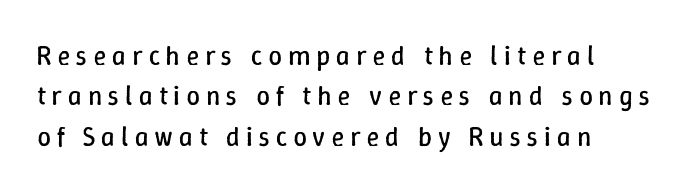
The image shows 27 px text type, upright; set left-aligned, normal line spacing (1.5x), unusually wide letter spacing (+0.22 em), not underlined.
